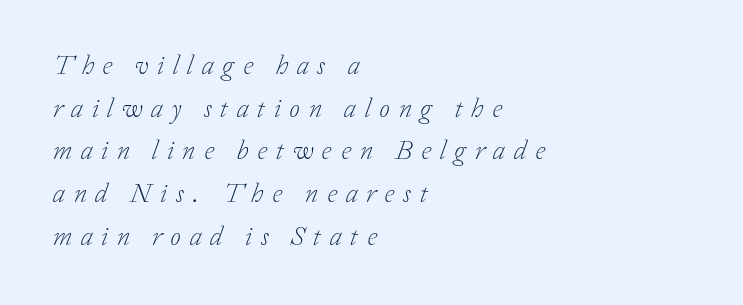
Q: Is the text bold? A: No.
Q: Is the text italic (slanted)? A: Yes, it leans right by about 20 degrees.
Q: Is the text underlined? A: No.
Q: How is the paragraph aligned? A: Left-aligned.
Q: Is the spacing between letters normal or unusually wide? A: Unusually wide.
Q: Is the spacing between lines tight, normal or loose? A: Normal.
